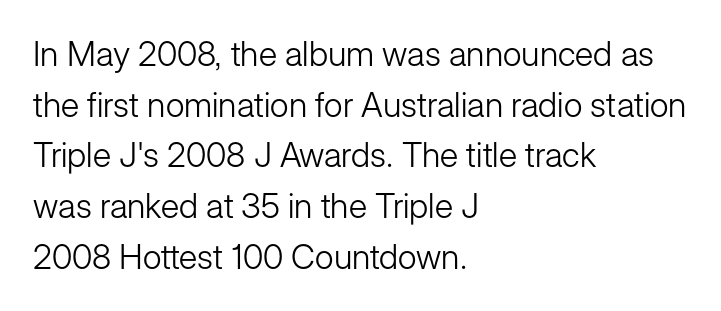
Q: Is the text bold? A: No.
Q: Is the text italic (slanted)? A: No, it is upright.
Q: Is the typeface a serif or a sans-serif typeface? A: Sans-serif.
Q: Is the text underlined? A: No.
Q: How is the paragraph aligned? A: Left-aligned.
Q: Is the spacing between letters normal or unusually wide? A: Normal.
Q: Is the spacing between lines tight, normal or loose? A: Normal.
Q: Width (condensed, normal, or wide)? A: Normal.
Q: Stroke contrast? A: Low.
Q: x-height? A: Medium.
Q: Monospaced? A: No.
